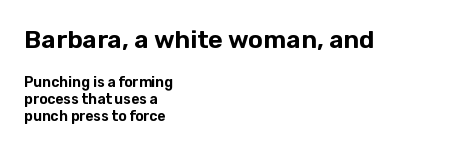
Between these two stacked blocks, the higher one wins on size. This rendering features lettering with no underline. One-word summary of the alignment: left. Designer's note — italics off, roman on. How are the letters spaced? Ordinarily, with no added tracking.
